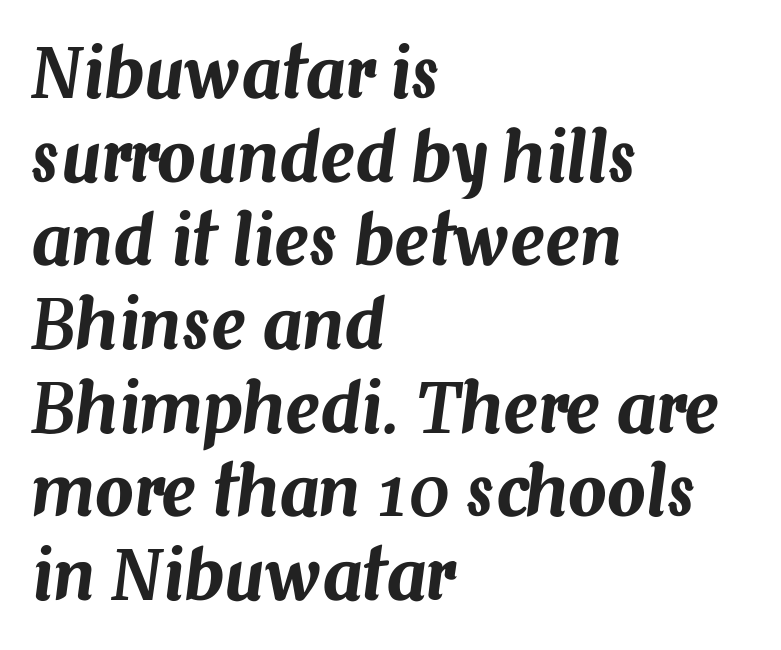
Line beginnings align vertically; line endings do not. Note the varied advance widths — an 'i' is clearly narrower than an 'm'. This sample uses plain, unmodified letter spacing. Quick note: italic. Descenders hang freely into open space.
